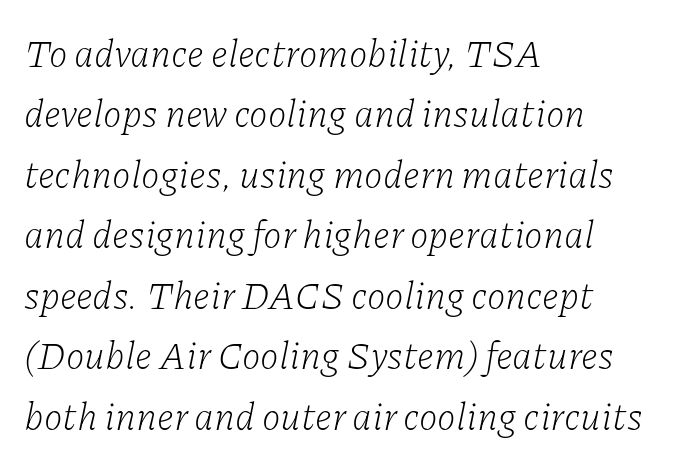
The image shows 38 px light serif type, italic (leaning right); set left-aligned, normal line spacing (1.59x), normal letter spacing, not underlined; low stroke contrast and a medium x-height.
